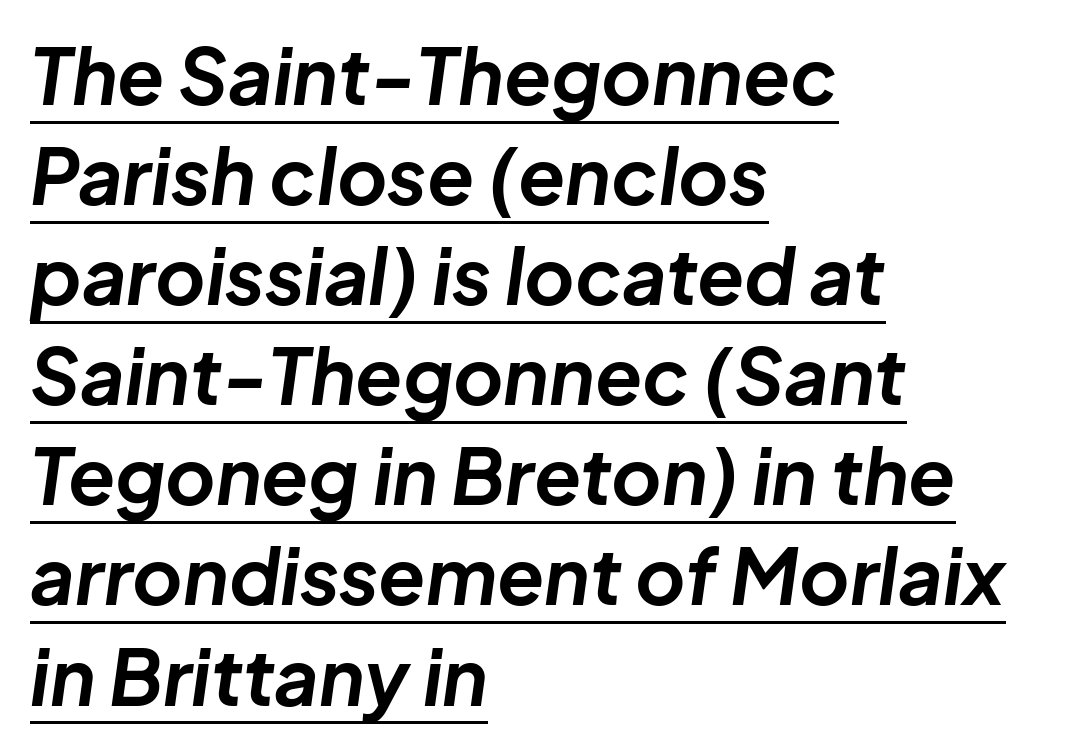
{"italic": "yes", "lean": "right", "slant_degrees": 8, "bold": "yes", "weight": "bold", "width": "normal", "stroke_contrast": "low", "x_height": "medium", "monospaced": "no", "underline": "yes", "align": "left", "line_spacing": "normal", "line_spacing_ratio": 1.3, "letter_spacing": "normal", "letter_spacing_em": 0.0, "glyph_px": 77}
